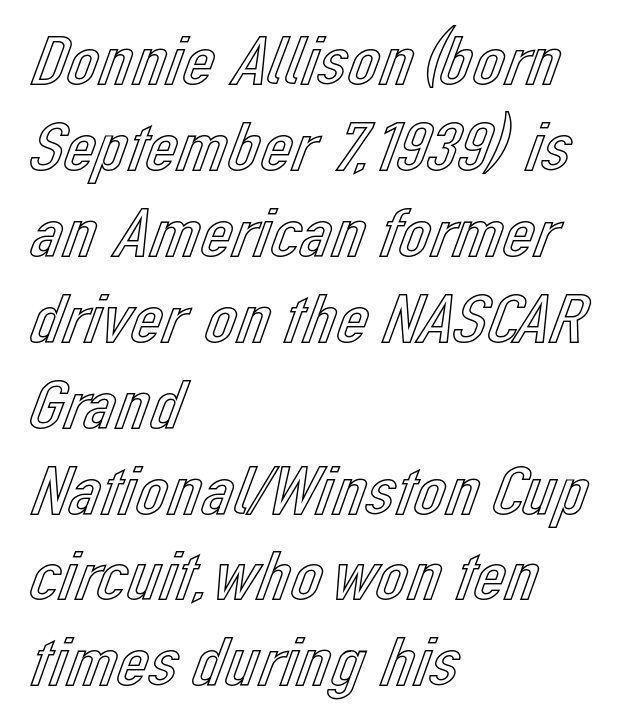
The image shows 71 px text type; set left-aligned, line spacing 1.21x, normal letter spacing, not underlined; a medium x-height.
